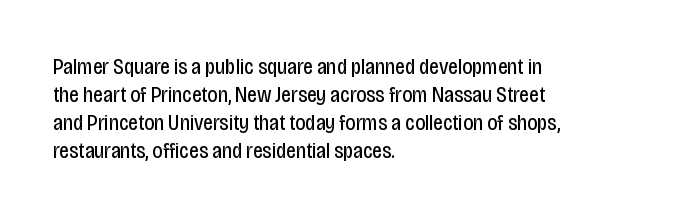
{"italic": "no", "bold": "no", "underline": "no", "align": "left", "line_spacing": "normal", "line_spacing_ratio": 1.28, "letter_spacing": "normal", "letter_spacing_em": 0.0, "glyph_px": 22}
